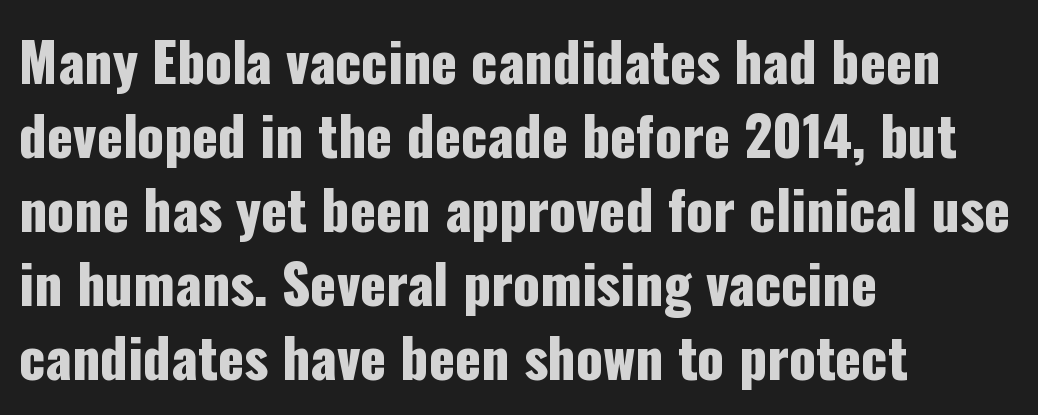
Font category for this specimen: sans-serif. The face used here is rendered with its standard letterfit. The face used here is proportionally spaced, like ordinary book or web type. Style check: upright. The paragraph shown leans on its left margin. A clean baseline with only descenders dipping below it.
